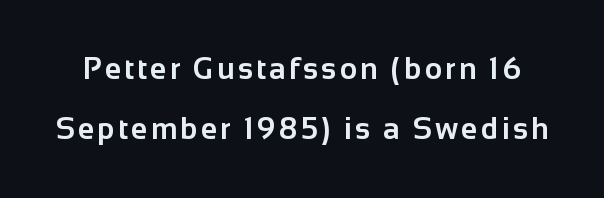
Q: Is the text bold? A: Yes.
Q: Is the text italic (slanted)? A: No, it is upright.
Q: Is the typeface a serif or a sans-serif typeface? A: Sans-serif.
Q: Is the text underlined? A: No.
Q: Is the spacing between lines tight, normal or loose? A: Loose.
Q: Width (condensed, normal, or wide)? A: Normal.
Q: Stroke contrast? A: Low.
Q: x-height? A: Medium.
Q: Monospaced? A: No.
